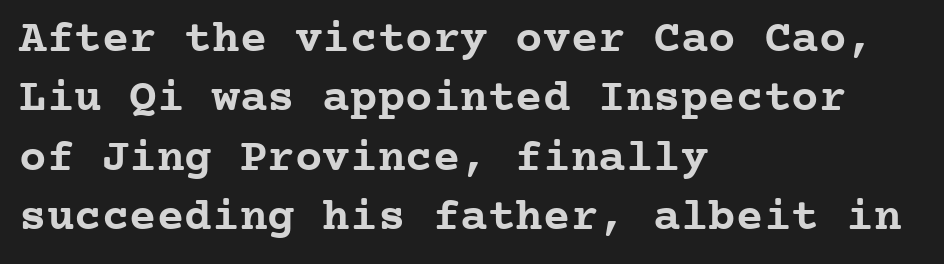
{"serif": "yes", "italic": "no", "bold": "yes", "weight": "semibold", "width": "normal", "stroke_contrast": "low", "x_height": "medium", "monospaced": "yes", "underline": "no", "align": "left", "line_spacing": "normal", "line_spacing_ratio": 1.29, "letter_spacing": "normal", "letter_spacing_em": 0.0, "glyph_px": 46}
